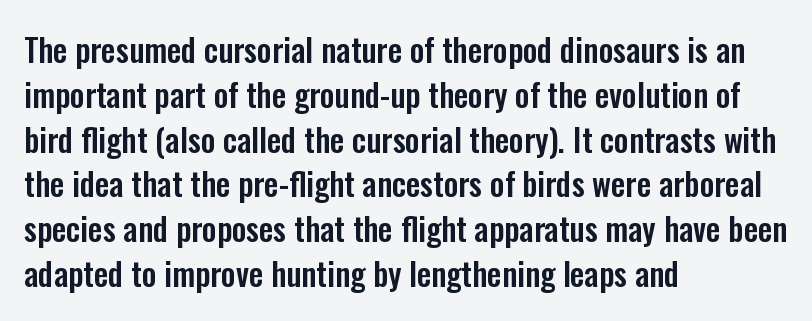
The image shows 32 px condensed sans-serif type, upright; set left-aligned, normal line spacing (1.4x), normal letter spacing, not underlined; low stroke contrast and a medium x-height.
